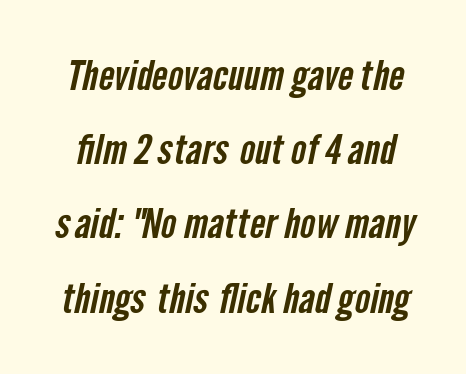
{"serif": "no", "width": "condensed", "stroke_contrast": "low", "x_height": "medium", "monospaced": "no", "underline": "no", "line_spacing_ratio": 1.81, "letter_spacing": "normal", "letter_spacing_em": 0.0, "glyph_px": 41}
